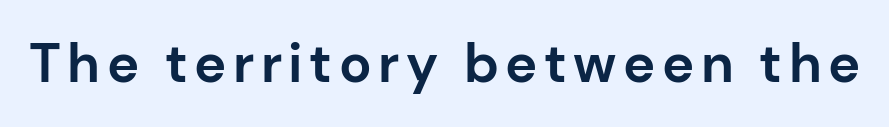
The image shows 54 px bold sans-serif type, upright; set not underlined; low stroke contrast and a medium x-height.
